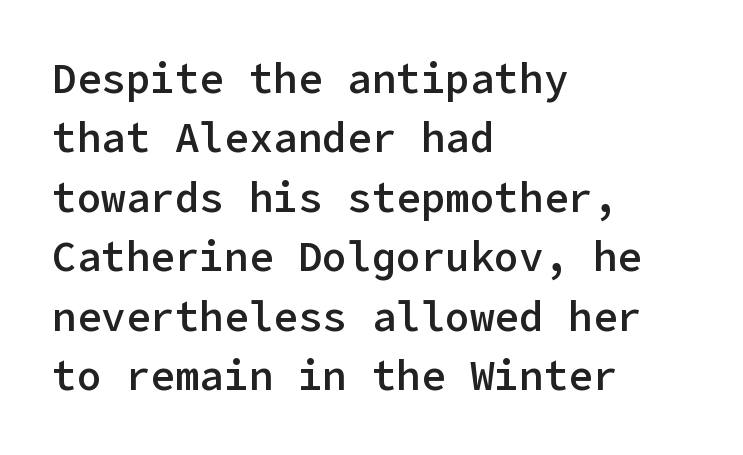
The image shows 41 px semibold sans-serif type, upright; set left-aligned, normal line spacing (1.45x), normal letter spacing, not underlined; low stroke contrast and a medium x-height.
